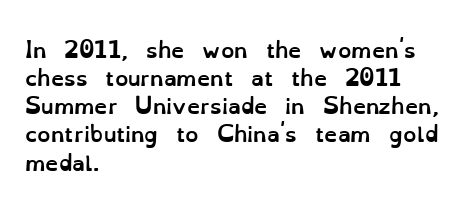
Anything drawn beneath the words? Only blank space. Evenly set lines give the paragraph a standard silhouette. In CSS terms this would be text-align: left. The font's upright variant was chosen for this text. Strokes here are thick enough to call this a true bold.
